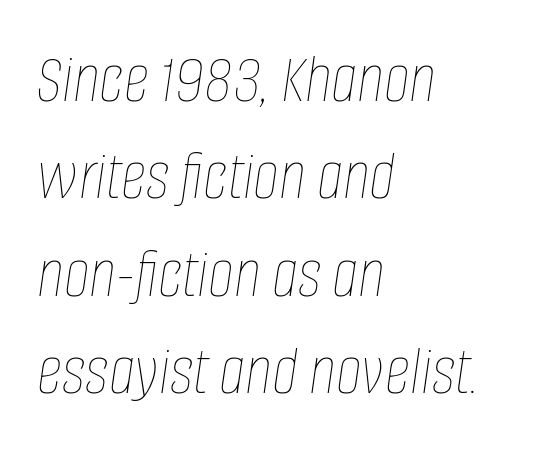
Q: Is the text bold? A: No.
Q: Is the text italic (slanted)? A: Yes, it leans right by about 8 degrees.
Q: Is the text underlined? A: No.
Q: How is the paragraph aligned? A: Left-aligned.
Q: Is the spacing between letters normal or unusually wide? A: Normal.
Q: Is the spacing between lines tight, normal or loose? A: Normal.
Q: Width (condensed, normal, or wide)? A: Condensed.
Q: Stroke contrast? A: Low.
Q: x-height? A: Large.
Q: Monospaced? A: No.
